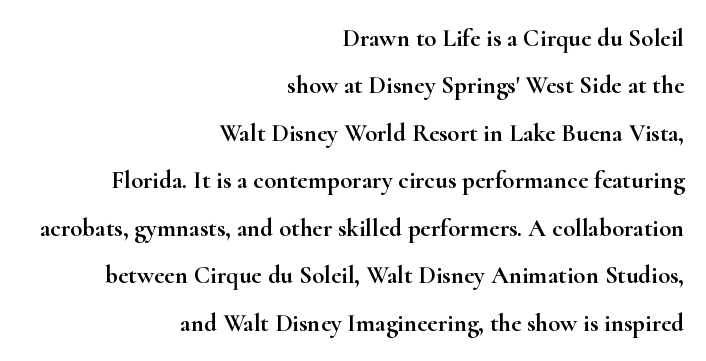
Each word holds together tightly as a unit, with standard inter-letter gaps. Which margin do the lines hug? The right one — the left edge is uneven. The string is rendered with underlining switched off. Rendered with straight, roman letterforms. Horizontal bands of white between lines are thick stripes.
